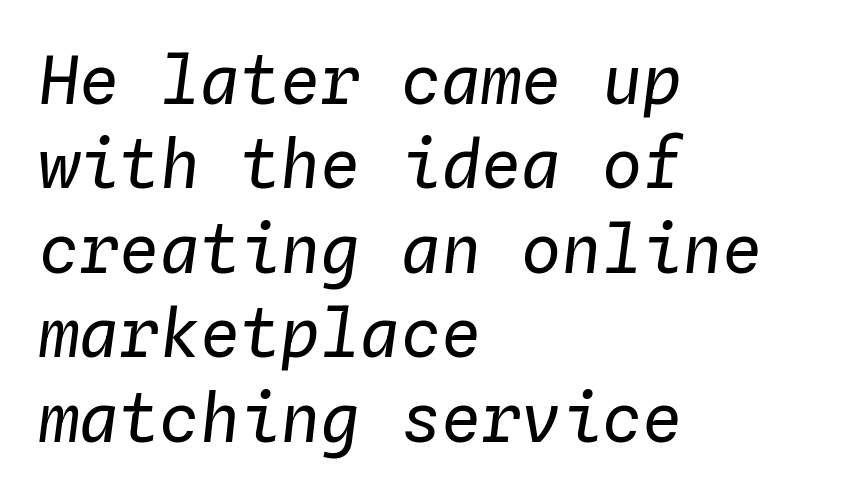
The face used here is monospaced, like something from a code editor. The glyphs are unaccompanied by any horizontal stroke below them. The vertical gap from one line to the next is medium. Nothing unusual about the tracking: characters are spaced as the font intends.
